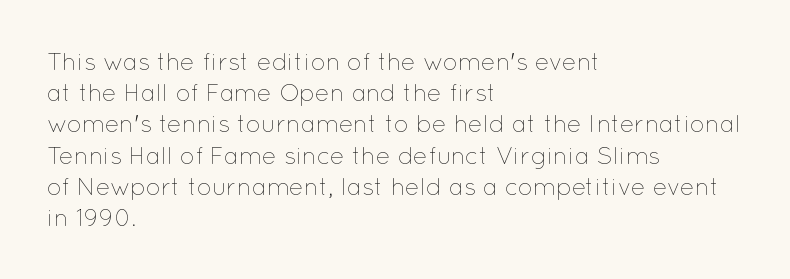
The image shows 24 px text type, upright; set left-aligned, normal line spacing (1.3x), normal letter spacing, not underlined.
